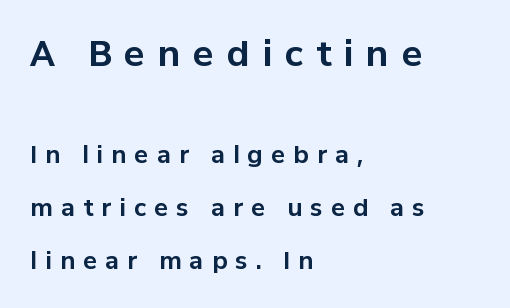
Each glyph is drawn with heavy, bold strokes. Reading top to bottom, the characters get smaller at the block break. Someone cranked the tracking dial way up on this one. This block would shrink considerably if given ordinary leading; it's expanded now.
